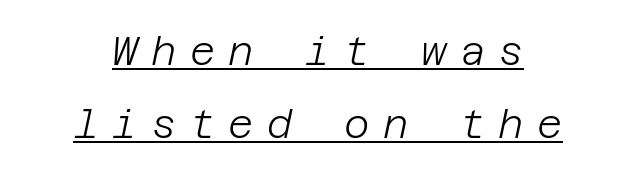
{"italic": "yes", "lean": "right", "slant_degrees": 12, "bold": "no", "weight": "light", "width": "normal", "stroke_contrast": "low", "x_height": "large", "underline": "yes", "align": "center", "line_spacing_ratio": 1.88, "letter_spacing": "wide", "letter_spacing_em": 0.34, "glyph_px": 39}
